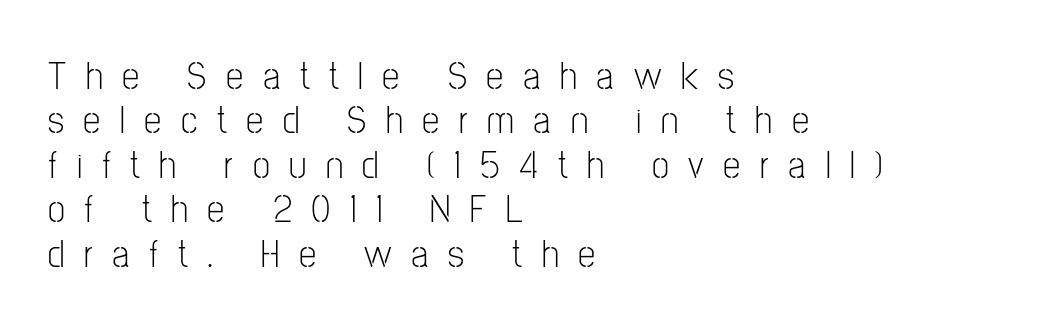
The image shows 39 px light, condensed sans-serif type, upright; set left-aligned, tight line spacing (1.14x), unusually wide letter spacing (+0.5 em), not underlined; low stroke contrast and a medium x-height.
